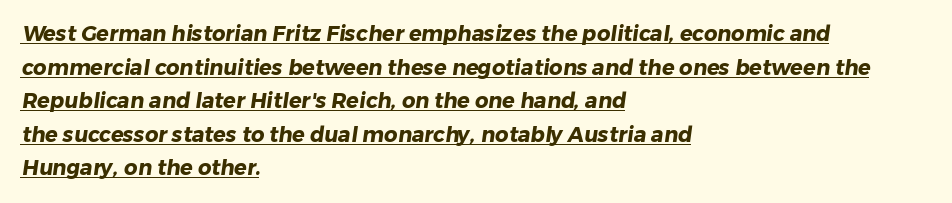
{"bold": "yes", "underline": "yes", "align": "left", "line_spacing": "normal", "line_spacing_ratio": 1.6, "letter_spacing": "normal", "letter_spacing_em": 0.0, "glyph_px": 21}
